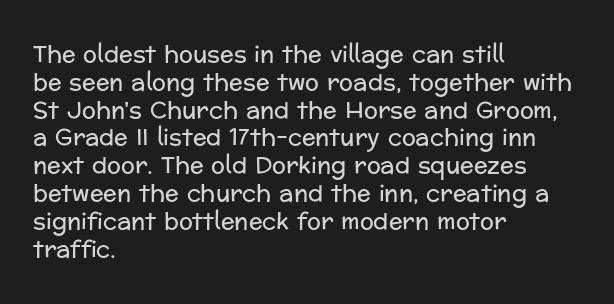
The image shows 23 px text type, upright; set left-aligned, line spacing 1.21x, normal letter spacing, not underlined.
